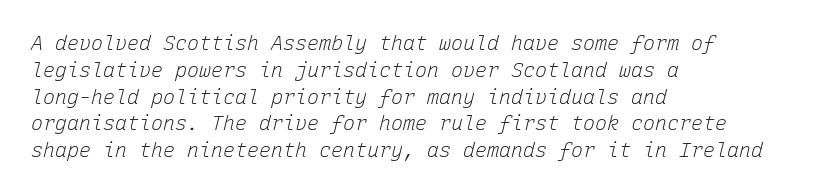
Every character sits at an angle, as italics do. Just letters on the line, the space beneath them empty. Regular leading. Counters stay open thanks to moderate or lighter strokes. How are the letters spaced? Ordinarily, with no added tracking.
